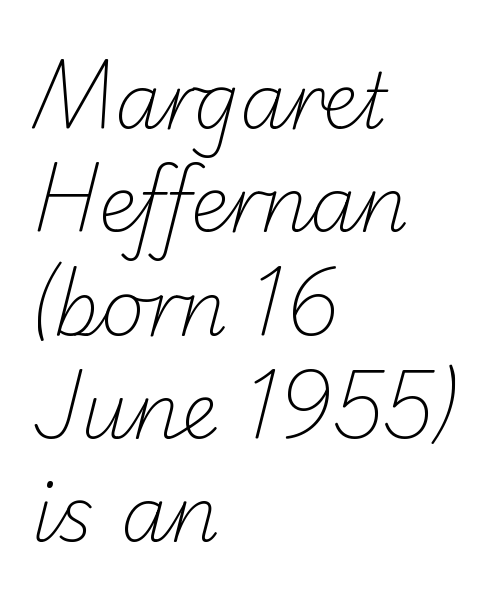
{"serif": "no", "bold": "no", "weight": "light", "width": "normal", "stroke_contrast": "low", "x_height": "small", "monospaced": "no", "underline": "no", "align": "left", "line_spacing": "normal", "line_spacing_ratio": 1.36, "letter_spacing": "normal", "letter_spacing_em": 0.0, "glyph_px": 76}
